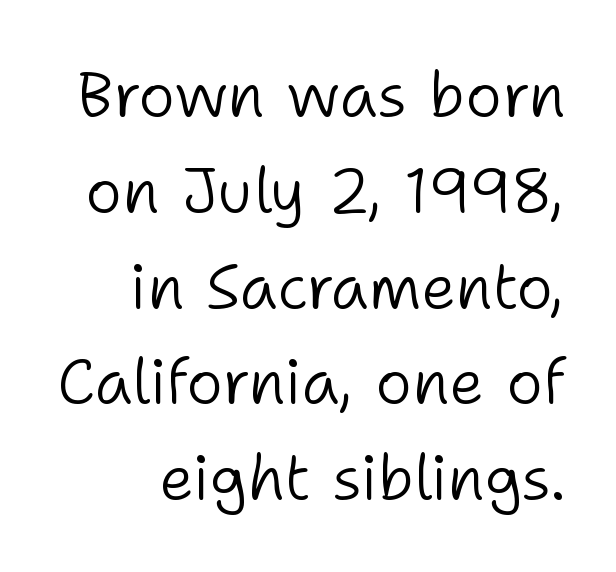
The axis of the letterforms is exactly vertical. In terms of letterspacing, this is plain default setting. The vertical gap from one line to the next is medium. Anything drawn beneath the words? Only blank space. The rendering uses natural spacing where letterforms have individual widths. A sans-serif font was chosen for this passage.
